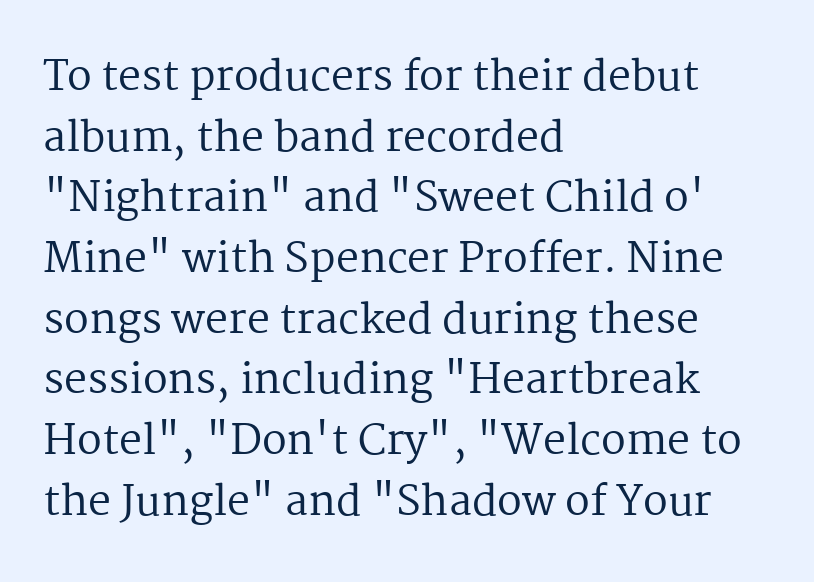
Q: Is the text bold? A: No.
Q: Is the text italic (slanted)? A: No, it is upright.
Q: Is the typeface a serif or a sans-serif typeface? A: Serif.
Q: Is the text underlined? A: No.
Q: How is the paragraph aligned? A: Left-aligned.
Q: Is the spacing between letters normal or unusually wide? A: Normal.
Q: Is the spacing between lines tight, normal or loose? A: Normal.
Q: Width (condensed, normal, or wide)? A: Normal.
Q: Stroke contrast? A: Medium.
Q: x-height? A: Medium.
Q: Monospaced? A: No.
